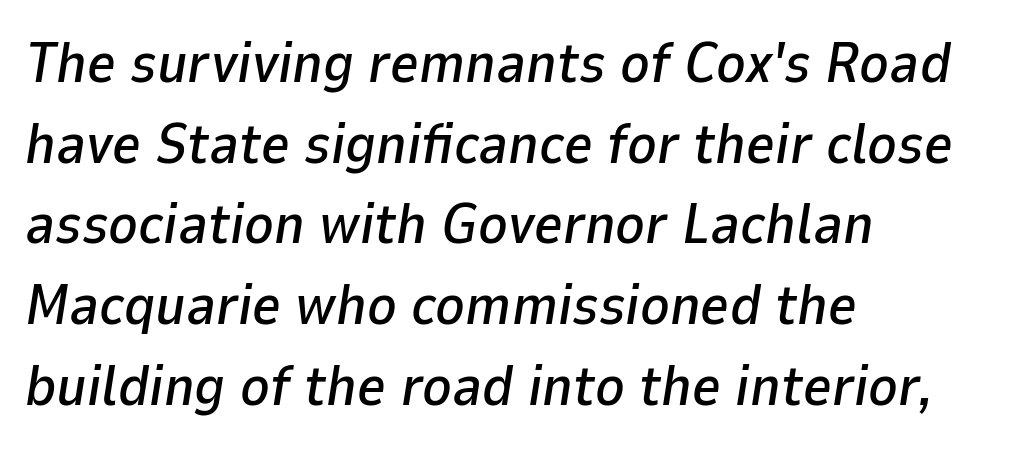
The image shows 56 px text type, italic (leaning right); set left-aligned, normal line spacing (1.44x), normal letter spacing, not underlined; low stroke contrast and a medium x-height.
